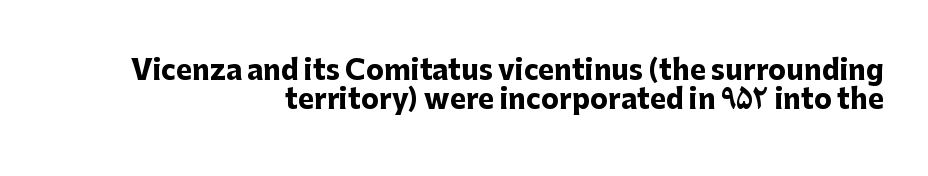
{"italic": "no", "bold": "yes", "underline": "no", "align": "right", "line_spacing": "tight", "line_spacing_ratio": 1.08, "letter_spacing": "normal", "letter_spacing_em": 0.0, "glyph_px": 27}
